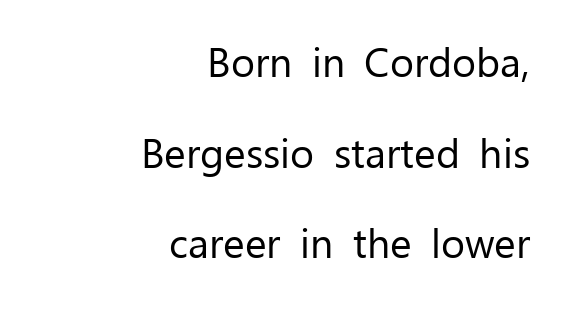
These lines keep a tight, regular rhythm from letter to letter. The typesetting does not lean heavy: it is not bold. These lines stand farther apart than default settings would place them. This rendering employs a face without finishing strokes, i.e., a sans-serif.
